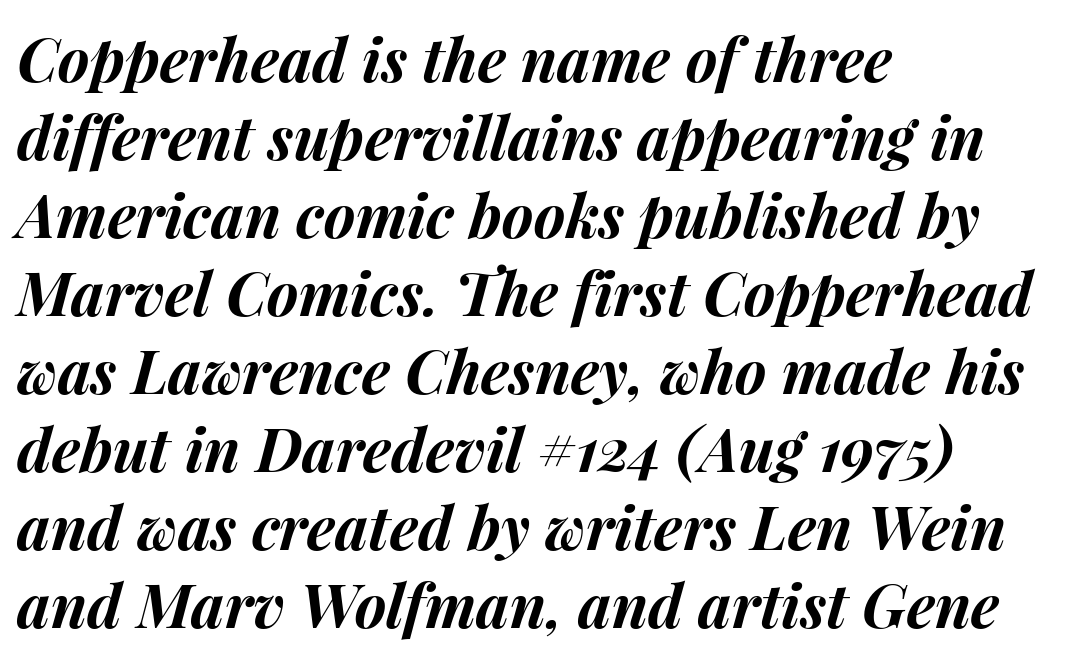
{"italic": "yes", "lean": "right", "slant_degrees": 15, "bold": "yes", "weight": "bold", "width": "normal", "stroke_contrast": "medium", "x_height": "medium", "monospaced": "no", "underline": "no", "align": "left", "line_spacing": "normal", "line_spacing_ratio": 1.3, "letter_spacing": "normal", "letter_spacing_em": 0.0, "glyph_px": 60}
